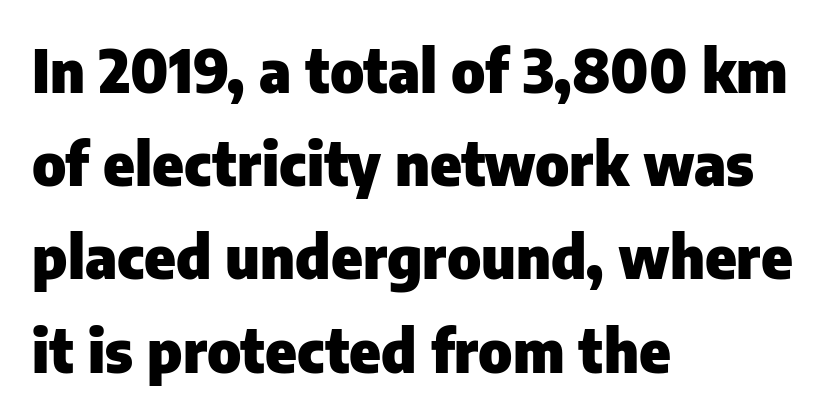
Q: Is the text bold? A: Yes.
Q: Is the text italic (slanted)? A: No, it is upright.
Q: Is the typeface a serif or a sans-serif typeface? A: Sans-serif.
Q: Is the text underlined? A: No.
Q: How is the paragraph aligned? A: Left-aligned.
Q: Is the spacing between letters normal or unusually wide? A: Normal.
Q: Is the spacing between lines tight, normal or loose? A: Normal.
Q: Width (condensed, normal, or wide)? A: Normal.
Q: Stroke contrast? A: Low.
Q: x-height? A: Medium.
Q: Monospaced? A: No.
